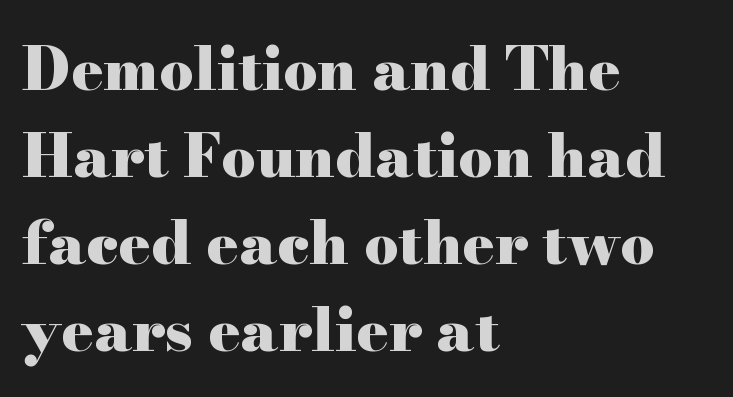
{"serif": "yes", "italic": "no", "bold": "yes", "weight": "heavy", "width": "wide", "stroke_contrast": "high", "x_height": "small", "monospaced": "no", "underline": "no", "align": "left", "line_spacing": "normal", "line_spacing_ratio": 1.45, "letter_spacing": "normal", "letter_spacing_em": 0.0, "glyph_px": 60}
